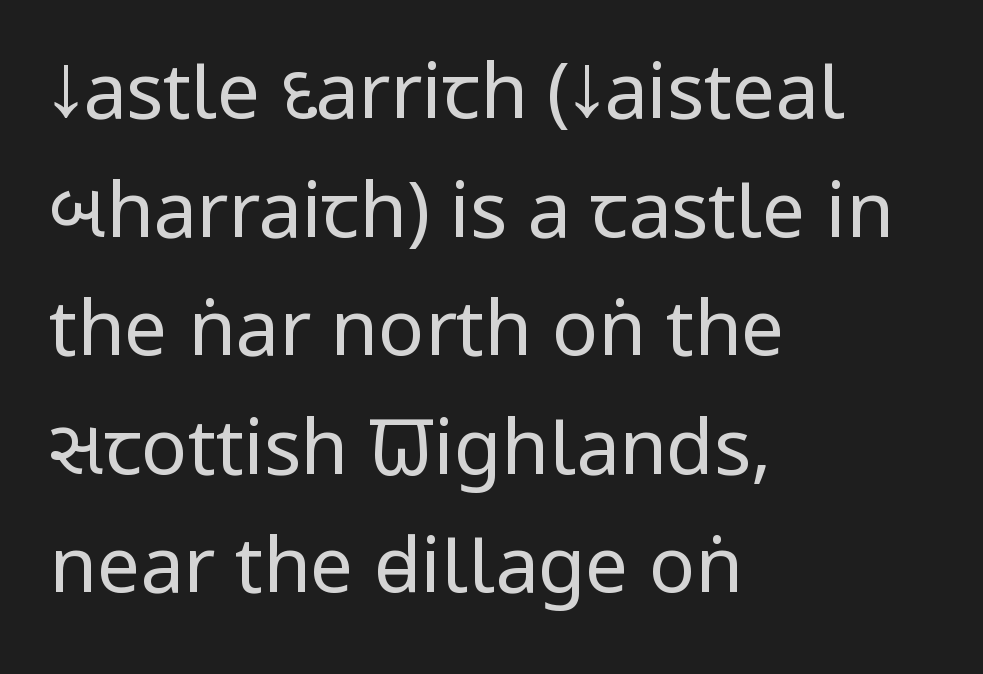
Heaviness? Minimal to ordinary, like unemphasized prose. Vertically, the passage feels balanced, rows spaced as you'd expect. Is this a fixed-width face? No — the glyphs have proportional, varying widths. Grotesque or geometric, the face here clearly has no serifs.
